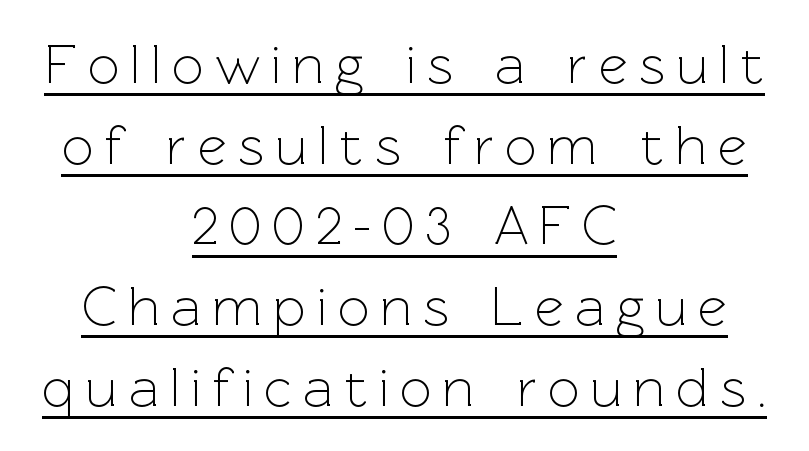
Examine the stroke ends and you'll find no serifs. In terms of posture, this sample is upright. Note the varied advance widths — an 'i' is clearly narrower than an 'm'. Notice how the passage keeps no hard edge, just a central spine. Vertical spacing — default.
